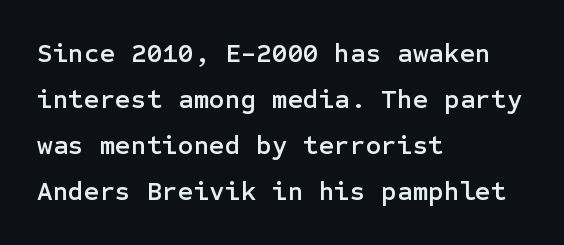
{"italic": "no", "underline": "no", "align": "left", "line_spacing": "normal", "line_spacing_ratio": 1.7, "letter_spacing": "normal", "letter_spacing_em": 0.0, "glyph_px": 27}
